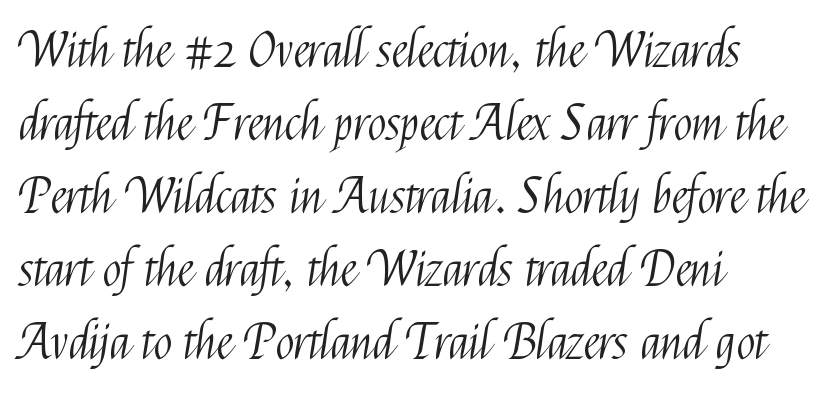
{"serif": "no", "bold": "no", "weight": "light", "width": "condensed", "stroke_contrast": "medium", "x_height": "medium", "monospaced": "no", "underline": "no", "align": "left", "line_spacing": "normal", "line_spacing_ratio": 1.49, "letter_spacing": "normal", "letter_spacing_em": 0.0, "glyph_px": 49}
